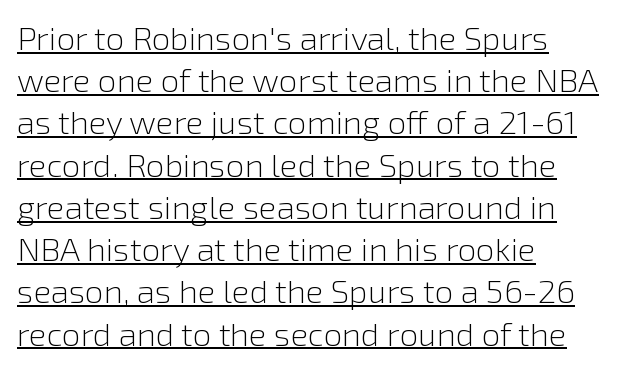
The axis of the letterforms is exactly vertical. The face looks like a standard text weight, possibly lighter. The glyphs in this specimen are sans serif. These characters rest on top of a visible drawn line. Summary of vertical rhythm: regular, with standard interline spacing. Think of a printed novel: that variable character pitch is what you see here.
